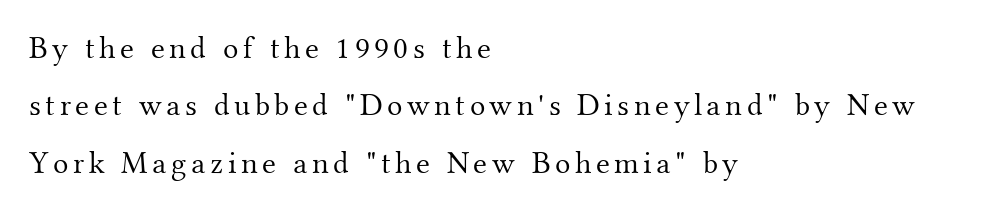
Compared with a typical body face, this is equally light or lighter still. Unlike italic type, these characters show no tilt at all. This sample has the flowing, uneven cadence of proportional lettering. Little horizontal feet cap the strokes, marking this as serif type.
